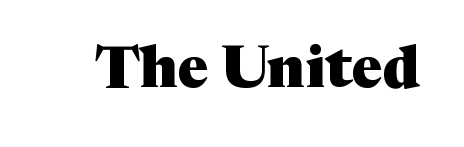
The type family on display is of the serif kind. Letter spacing: default. These lines are rendered in a variable-pitch font. The specimen omits any rule beneath the text block's lines. The typography opts for an upright posture over an oblique one. These lines carry a lot of weight — the face is fully bold.
